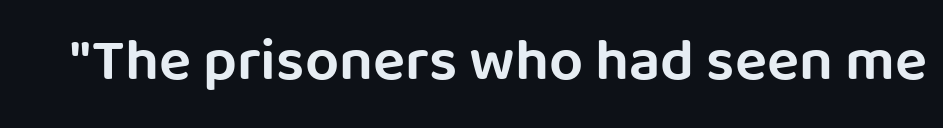
{"serif": "no", "italic": "no", "width": "normal", "stroke_contrast": "low", "x_height": "large", "monospaced": "no", "underline": "no", "letter_spacing": "normal", "letter_spacing_em": 0.0, "glyph_px": 60}
